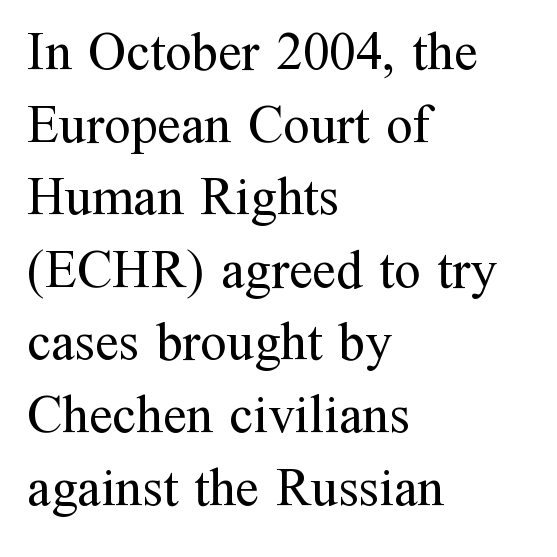
The image shows 53 px regular-weight serif type, upright; set left-aligned, normal line spacing (1.37x), normal letter spacing, not underlined; medium stroke contrast and a medium x-height.
